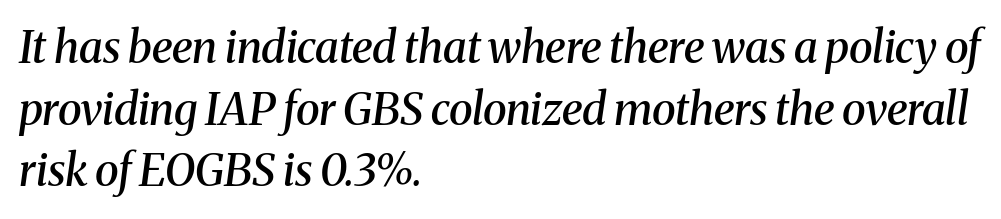
{"serif": "yes", "italic": "yes", "lean": "right", "slant_degrees": 8, "bold": "semi", "weight": "semibold", "width": "normal", "stroke_contrast": "medium", "x_height": "medium", "monospaced": "no", "underline": "no", "align": "left", "line_spacing": "normal", "line_spacing_ratio": 1.4, "letter_spacing": "normal", "letter_spacing_em": 0.0, "glyph_px": 44}
